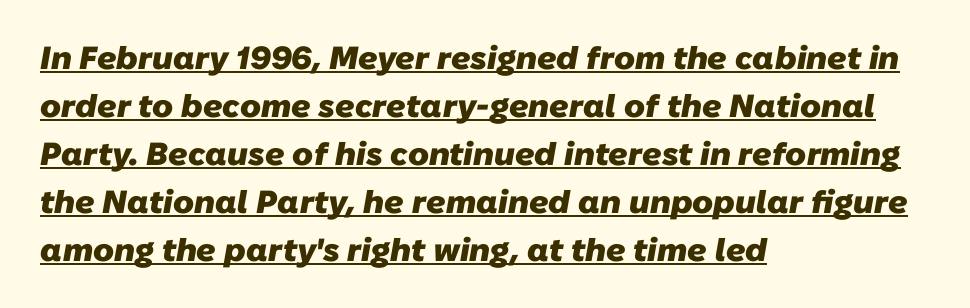
The image shows 32 px heavy sans-serif type; set left-aligned, normal line spacing (1.5x), normal letter spacing, underlined; low stroke contrast and a medium x-height.
